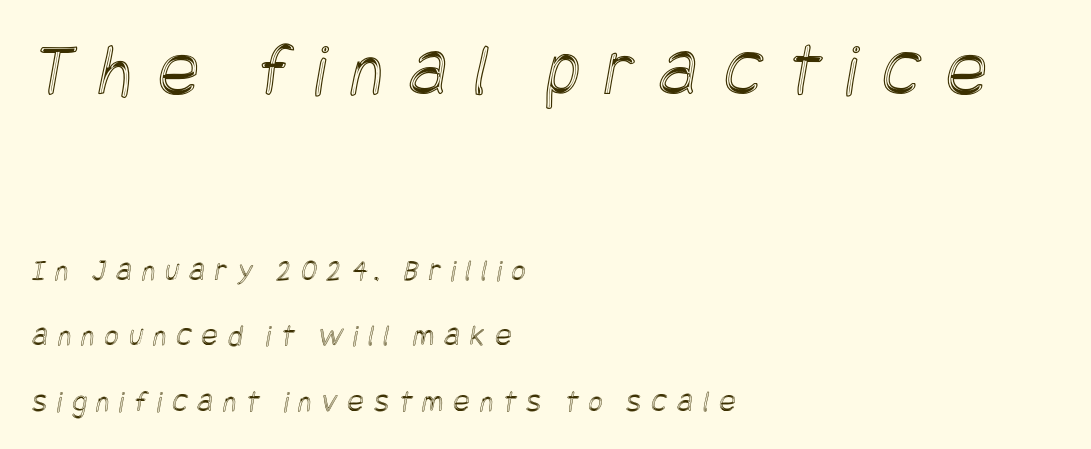
Q: Is the text underlined? A: No.
Q: How is the paragraph aligned? A: Left-aligned.
Q: Is the spacing between letters normal or unusually wide? A: Unusually wide.
Q: Is the spacing between lines tight, normal or loose? A: Loose.
Q: Which block of text is set in a larger size, the first (top) or the second (bottom)? A: The first (top) one.
Q: Width (condensed, normal, or wide)? A: Condensed.
Q: x-height? A: Large.
